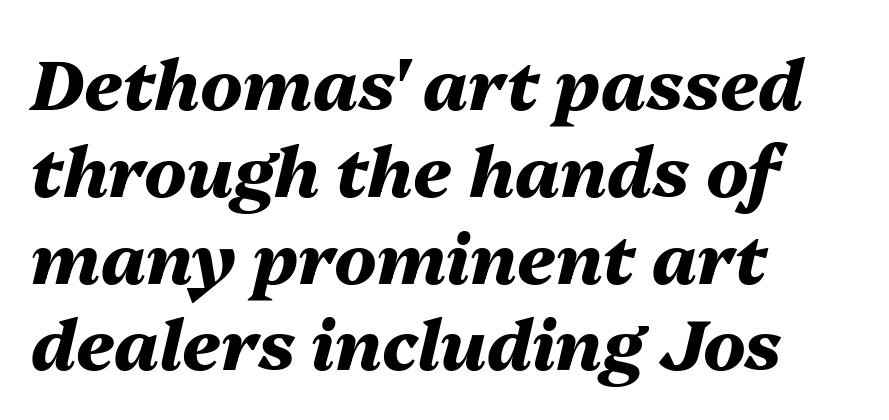
The image shows 70 px heavy type, italic (leaning right); set left-aligned, line spacing 1.24x, normal letter spacing, not underlined; medium stroke contrast and a medium x-height.
